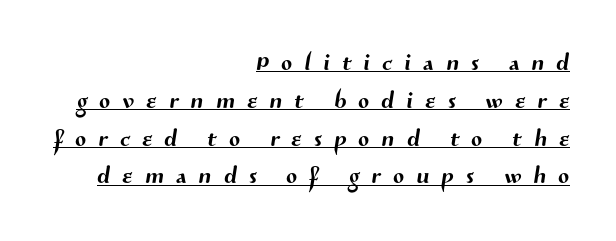
{"serif": "no", "width": "normal", "stroke_contrast": "medium", "x_height": "medium", "monospaced": "no", "underline": "yes", "align": "right", "line_spacing_ratio": 1.18, "letter_spacing": "wide", "letter_spacing_em": 0.39, "glyph_px": 32}
